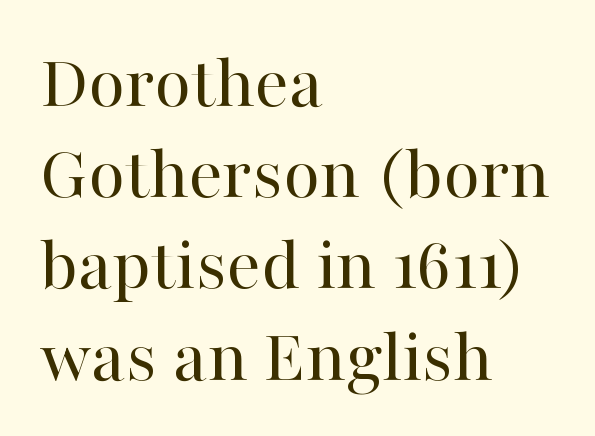
Q: Is the text bold? A: No.
Q: Is the text italic (slanted)? A: No, it is upright.
Q: Is the typeface a serif or a sans-serif typeface? A: Serif.
Q: Is the text underlined? A: No.
Q: How is the paragraph aligned? A: Left-aligned.
Q: Is the spacing between letters normal or unusually wide? A: Normal.
Q: Width (condensed, normal, or wide)? A: Normal.
Q: Stroke contrast? A: High.
Q: x-height? A: Medium.
Q: Monospaced? A: No.
